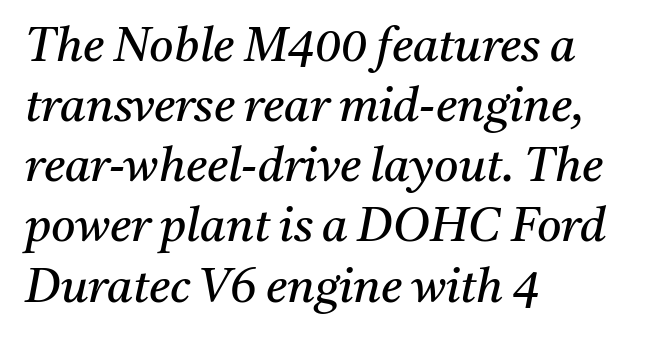
The image shows 47 px regular-weight serif type, italic (leaning right); set left-aligned, normal line spacing (1.28x), normal letter spacing, not underlined; medium stroke contrast and a medium x-height.
